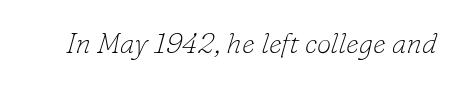
The image shows 29 px thin serif type, italic (leaning right); set normal letter spacing, not underlined; low stroke contrast and a small x-height.
